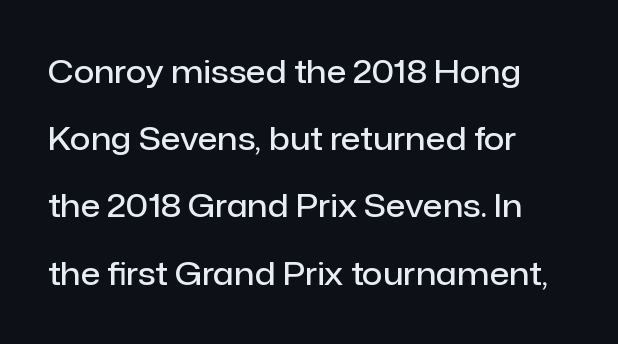
{"serif": "no", "italic": "no", "bold": "semi", "weight": "semibold", "width": "normal", "stroke_contrast": "low", "x_height": "medium", "monospaced": "no", "underline": "no", "align": "left", "line_spacing": "loose", "line_spacing_ratio": 2.1, "letter_spacing": "normal", "letter_spacing_em": 0.0, "glyph_px": 32}
